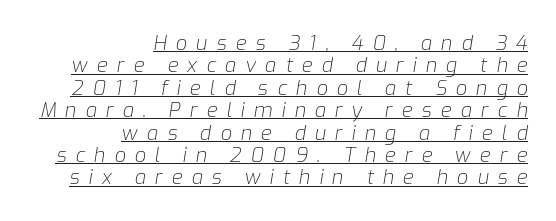
Short and long lines alike share a common ending point at right. What's the leading like? Squeezed, with rows nearly overlapping. The letterforms stand isolated, each surrounded by extra space. A baseline rule has been typeset under these characters.
